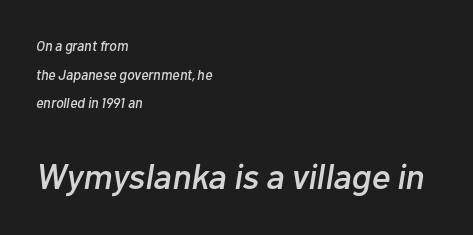
The image shows 36 px text type, italic (leaning right); set left-aligned, loose line spacing (2.04x), normal letter spacing, not underlined; the second (bottom) block is 2.57x larger; low stroke contrast and a medium x-height.
